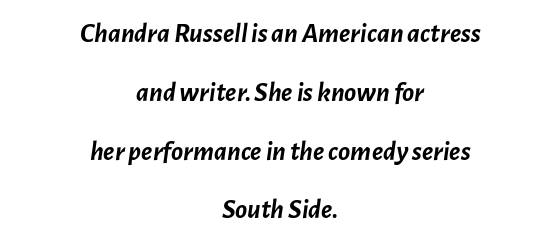
One glance says open: line gaps are wider than usual. Do the characters align in a grid? No, the font is proportional. The typography opts for an oblique posture over an upright one. This rendering uses center alignment, leaving both contours irregular but symmetric.
